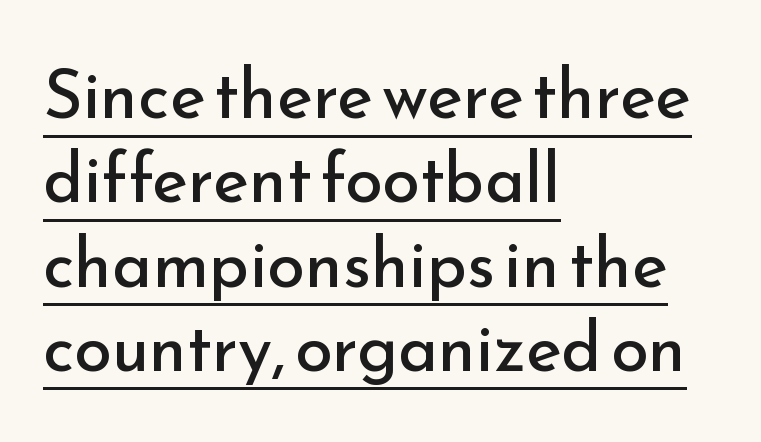
{"serif": "no", "italic": "no", "bold": "no", "weight": "regular", "width": "normal", "stroke_contrast": "low", "x_height": "small", "monospaced": "no", "underline": "yes", "align": "left", "line_spacing_ratio": 1.24, "letter_spacing": "normal", "letter_spacing_em": 0.0, "glyph_px": 68}
